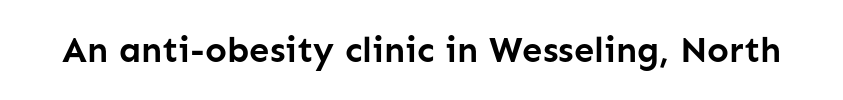
The image shows 36 px semibold sans-serif type, upright; set normal letter spacing, not underlined; low stroke contrast and a medium x-height.
